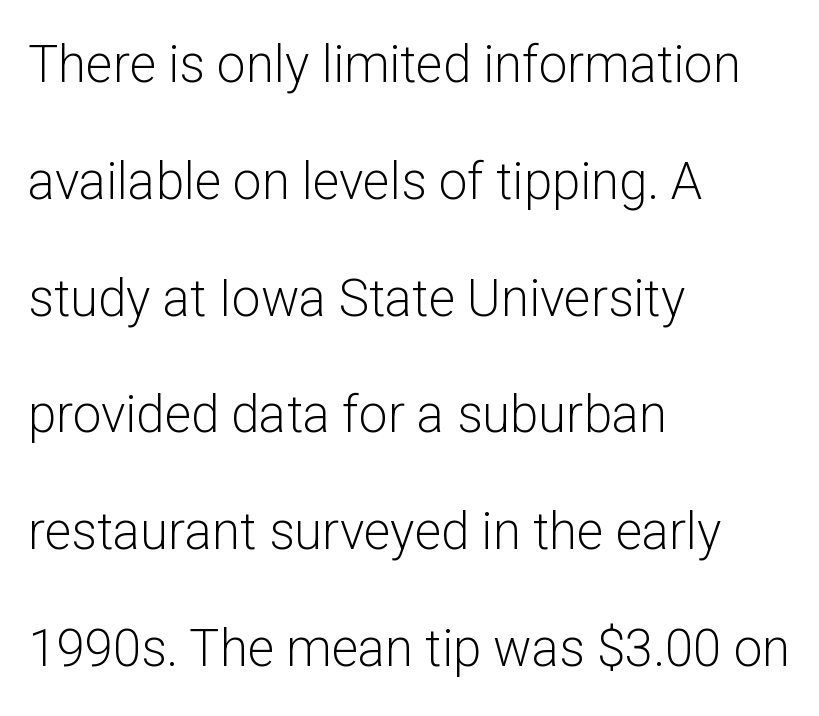
{"serif": "no", "italic": "no", "bold": "no", "weight": "light", "width": "normal", "stroke_contrast": "low", "x_height": "medium", "monospaced": "no", "underline": "no", "align": "left", "line_spacing": "loose", "line_spacing_ratio": 2.29, "letter_spacing": "normal", "letter_spacing_em": 0.0, "glyph_px": 51}
